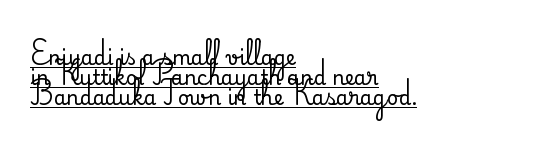
The image shows 20 px text type, upright; set left-aligned, tight line spacing (1.01x), normal letter spacing, underlined.
